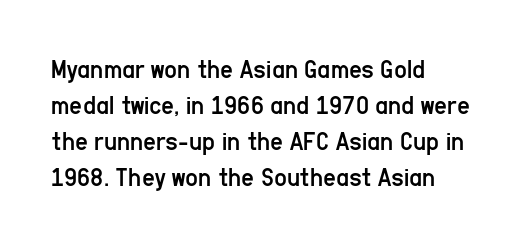
Upright lettering throughout. The face used here is proportionally spaced, like ordinary book or web type. If you drew a ruler down the left edge, every line would touch it. No feet cap the strokes, marking this as sans-serif type. The face looks like a standard text weight, possibly lighter. Normally led — the rows are evenly, conventionally spaced.
